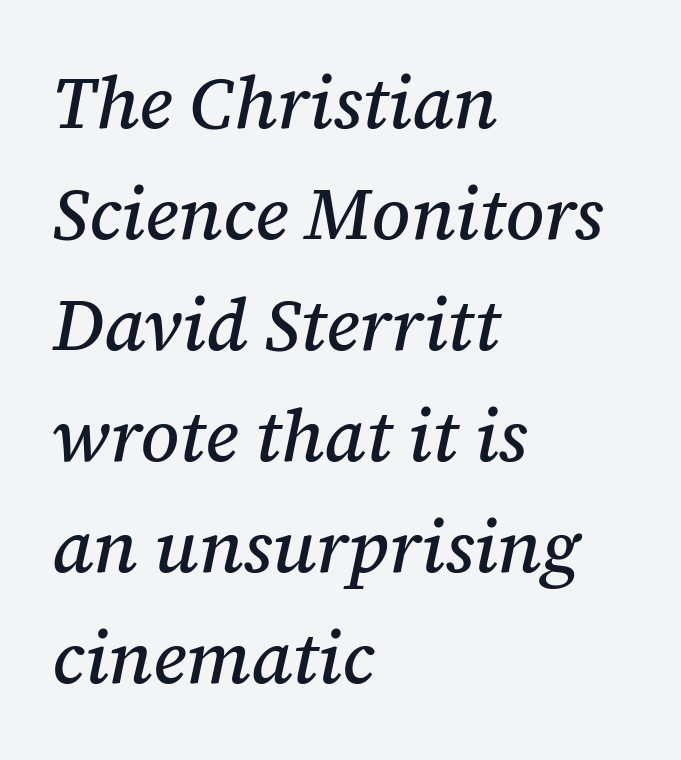
Q: Is the text italic (slanted)? A: Yes, it leans right by about 12 degrees.
Q: Is the typeface a serif or a sans-serif typeface? A: Serif.
Q: Is the text underlined? A: No.
Q: How is the paragraph aligned? A: Left-aligned.
Q: Is the spacing between letters normal or unusually wide? A: Normal.
Q: Is the spacing between lines tight, normal or loose? A: Normal.
Q: Width (condensed, normal, or wide)? A: Normal.
Q: Stroke contrast? A: Medium.
Q: x-height? A: Medium.
Q: Monospaced? A: No.
